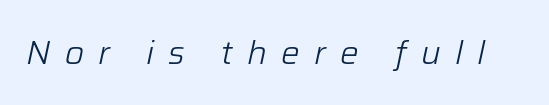
Q: Is the text bold? A: No.
Q: Is the text italic (slanted)? A: Yes, it leans right by about 12 degrees.
Q: Is the text underlined? A: No.
Q: Is the spacing between letters normal or unusually wide? A: Unusually wide.
Q: Width (condensed, normal, or wide)? A: Normal.
Q: Stroke contrast? A: Low.
Q: x-height? A: Medium.
Q: Monospaced? A: No.
